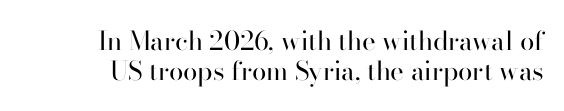
{"italic": "no", "bold": "no", "underline": "no", "line_spacing": "tight", "line_spacing_ratio": 1.14, "letter_spacing": "normal", "letter_spacing_em": 0.0, "glyph_px": 26}
